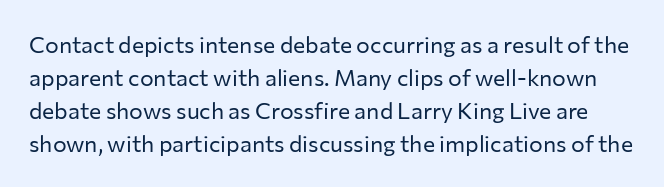
The gap between lines stays unmarked. Heft: none added — not bold. This rendering leaves character spacing at its baseline value. Do the letters lean? They stand straight. The rendering uses a moderate line-height, typical for paragraphs.
